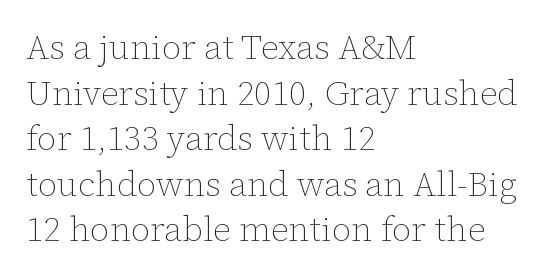
Each letter keeps its own natural width here, so spacing adapts to shape. Compared with typical paragraphs, the rows here are spaced about the same. Type without underlining. The gaps between neighbouring characters are ordinary and unremarkable.
